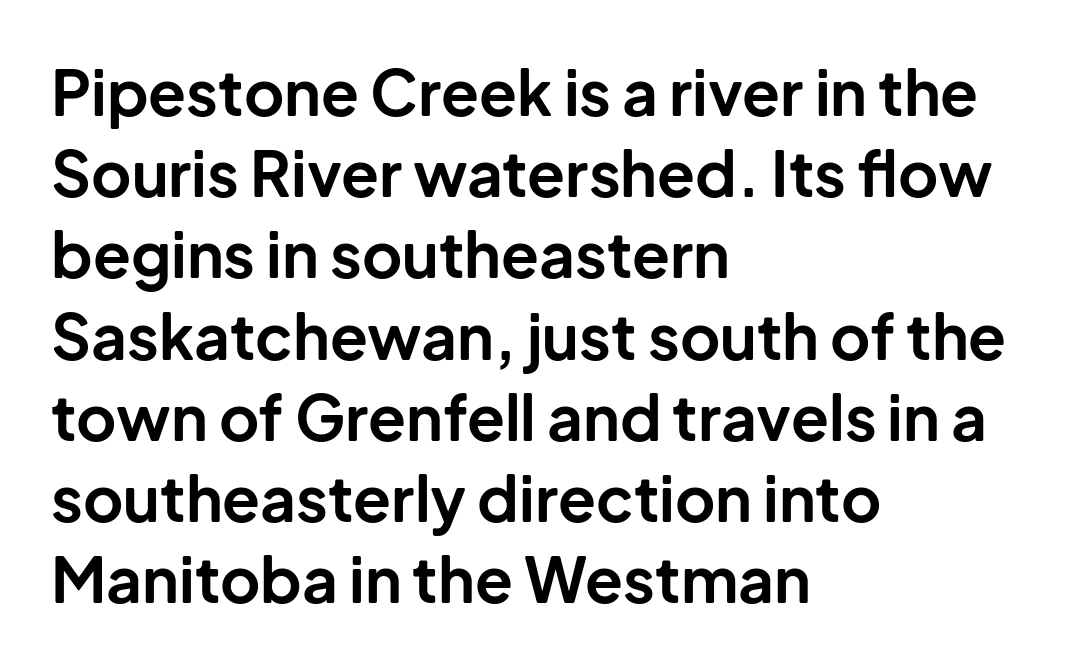
Type style note: lacks serifs. Quick note: interline space is typical. Rendered with straight, roman letterforms. Each letter keeps its own natural width here, so spacing adapts to shape. Nobody touched the tracking dial on this one. The sample has been set heavy, in full bold.
